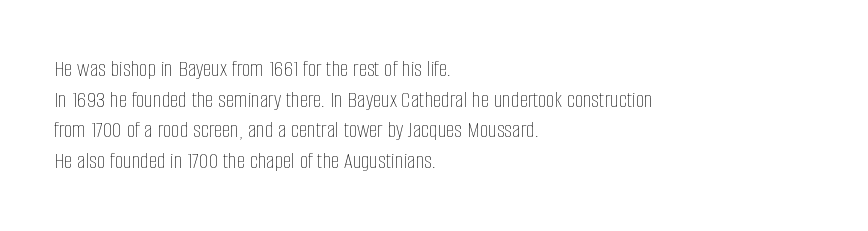
Is the type heavy? It reads as light-to-regular instead. Leftover space on each line is placed entirely after the last word. Characters follow at the spacing the type designer built in. The passage shown stacks its lines at a standard gap.
